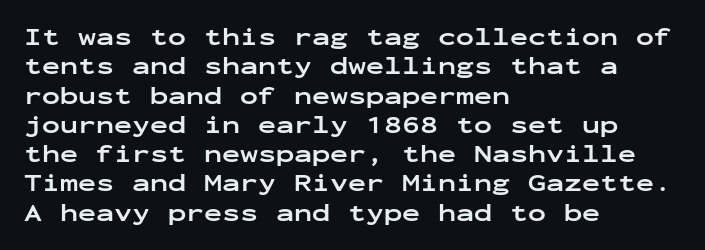
Q: Is the text bold? A: Yes.
Q: Is the text italic (slanted)? A: No, it is upright.
Q: Is the text underlined? A: No.
Q: How is the paragraph aligned? A: Left-aligned.
Q: Is the spacing between letters normal or unusually wide? A: Normal.
